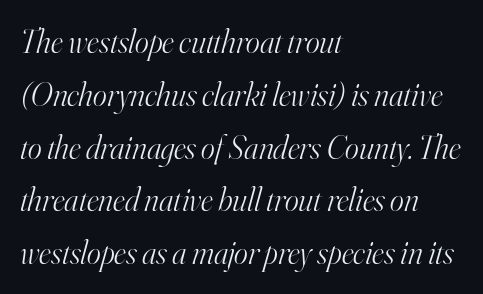
{"serif": "yes", "italic": "yes", "lean": "right", "slant_degrees": 16, "bold": "no", "weight": "light", "width": "normal", "stroke_contrast": "high", "x_height": "small", "monospaced": "no", "underline": "no", "align": "left", "line_spacing": "normal", "line_spacing_ratio": 1.6, "letter_spacing": "normal", "letter_spacing_em": 0.0, "glyph_px": 33}
